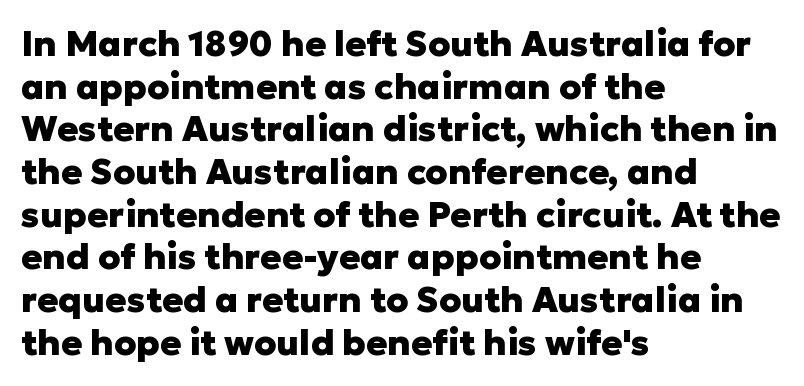
Think of a printed novel: that variable character pitch is what you see here. Descenders are the only things crossing below the line. Teacher's note: observe the even left margin — that is flush-left alignment. A typesetter would call this zero additional tracking. The glyphs have the mass of a bold cut. No feet cap the strokes, marking this as sans-serif type.
